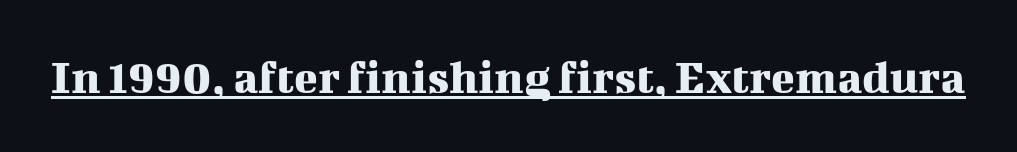
Q: Is the text italic (slanted)? A: No, it is upright.
Q: Is the typeface a serif or a sans-serif typeface? A: Serif.
Q: Is the text underlined? A: Yes.
Q: Is the spacing between letters normal or unusually wide? A: Normal.
Q: Width (condensed, normal, or wide)? A: Normal.
Q: Stroke contrast? A: Medium.
Q: x-height? A: Medium.
Q: Monospaced? A: No.
